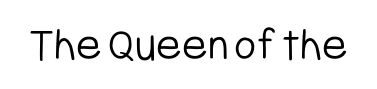
Q: Is the text bold? A: No.
Q: Is the text italic (slanted)? A: No, it is upright.
Q: Is the typeface a serif or a sans-serif typeface? A: Sans-serif.
Q: Is the text underlined? A: No.
Q: Is the spacing between letters normal or unusually wide? A: Normal.
Q: Width (condensed, normal, or wide)? A: Condensed.
Q: Stroke contrast? A: Low.
Q: x-height? A: Medium.
Q: Monospaced? A: No.
